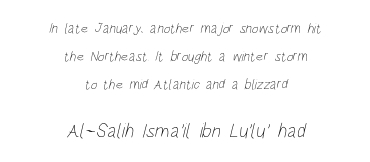
The image shows 20 px text type; set centered, loose line spacing (1.99x), normal letter spacing, not underlined; the second (bottom) block is 1.43x larger.
